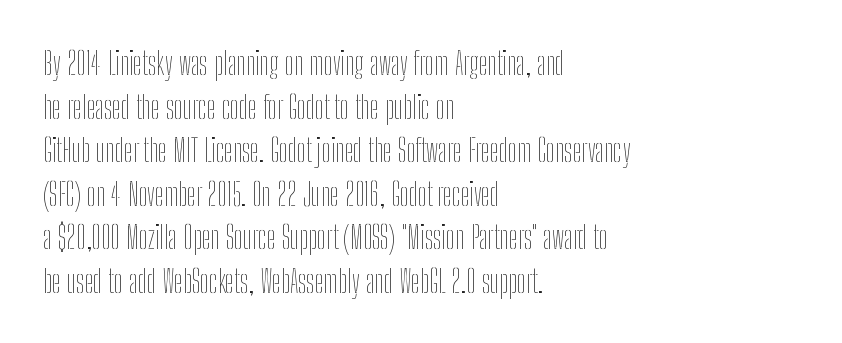
{"italic": "no", "bold": "no", "weight": "thin", "width": "condensed", "stroke_contrast": "low", "x_height": "medium", "monospaced": "no", "underline": "no", "align": "left", "line_spacing": "normal", "line_spacing_ratio": 1.36, "letter_spacing": "normal", "letter_spacing_em": 0.0, "glyph_px": 32}
